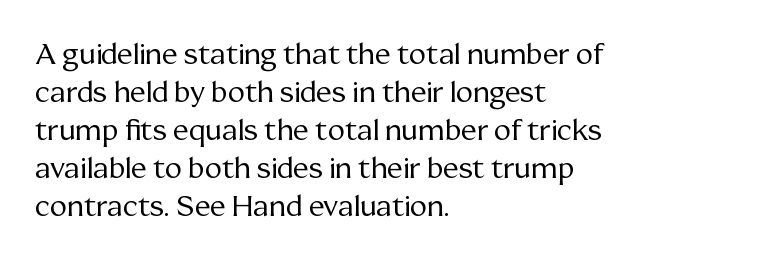
The image shows 29 px regular-weight serif type, upright; set left-aligned, normal line spacing (1.31x), normal letter spacing, not underlined; medium stroke contrast and a medium x-height.
